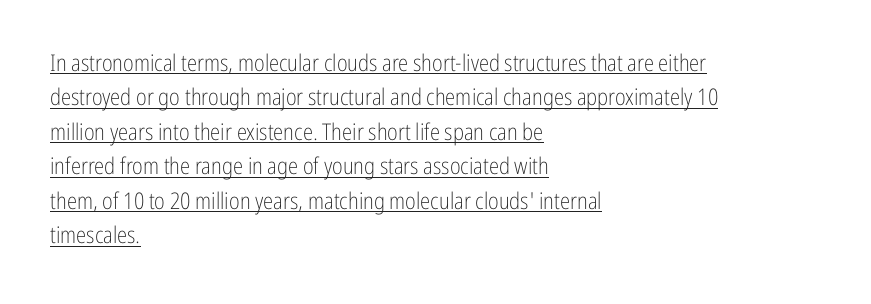
The lines are quadded left. The passage shown is not bold in any degree. Is there any slant? The stems are plumb. The face used here appears with an underline applied.
